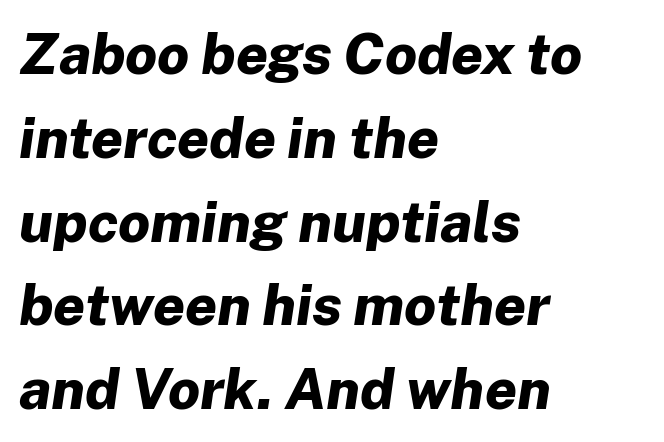
The image shows 57 px bold type, italic (leaning right); set left-aligned, normal line spacing (1.47x), normal letter spacing, not underlined; low stroke contrast and a medium x-height.
